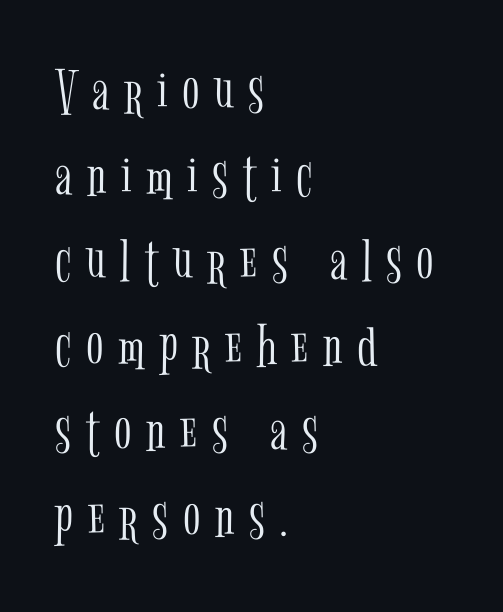
{"serif": "yes", "italic": "no", "bold": "no", "weight": "light", "width": "condensed", "stroke_contrast": "low", "x_height": "medium", "monospaced": "no", "underline": "no", "align": "left", "line_spacing": "normal", "line_spacing_ratio": 1.33, "letter_spacing": "wide", "letter_spacing_em": 0.23, "glyph_px": 64}
